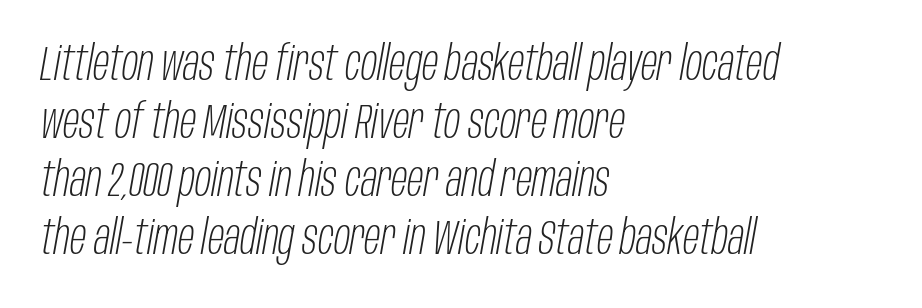
{"italic": "yes", "lean": "right", "slant_degrees": 10, "bold": "no", "weight": "light", "width": "condensed", "stroke_contrast": "low", "x_height": "large", "monospaced": "no", "underline": "no", "align": "left", "line_spacing_ratio": 1.21, "letter_spacing": "normal", "letter_spacing_em": 0.0, "glyph_px": 48}
